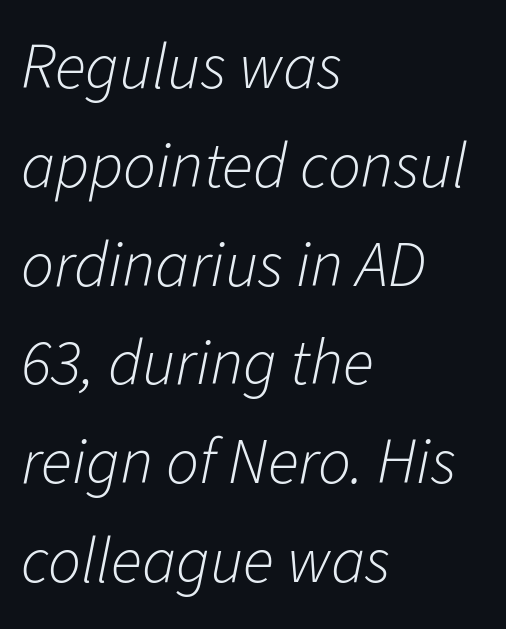
The letterforms sit at book weight or below. The face used here is proportionally spaced, like ordinary book or web type. Compared with typical body copy, the letter spacing here is the same. The glyphs look as if they've been sheared to an angle.
